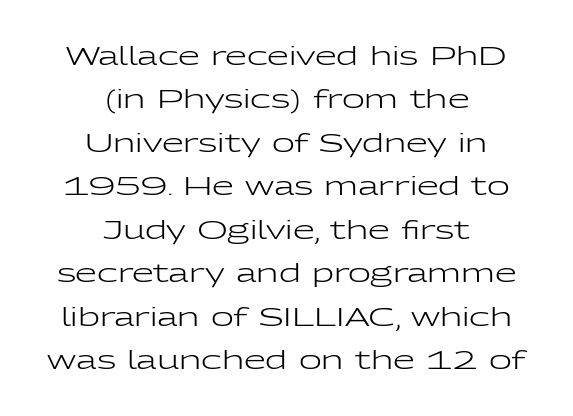
Q: Is the text bold? A: No.
Q: Is the text italic (slanted)? A: No, it is upright.
Q: Is the text underlined? A: No.
Q: How is the paragraph aligned? A: Centered.
Q: Is the spacing between letters normal or unusually wide? A: Normal.
